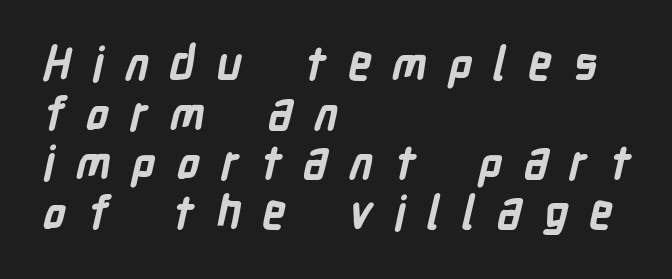
The image shows 46 px bold, condensed sans-serif type; set left-aligned, tight line spacing (1.08x), unusually wide letter spacing (+0.46 em), not underlined; low stroke contrast and a medium x-height.
